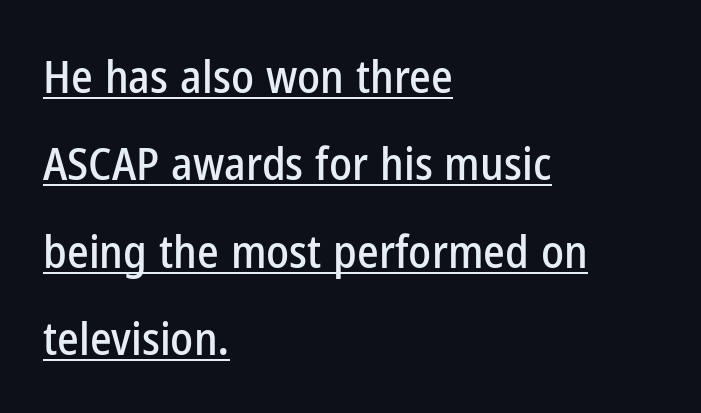
Underline: present. A sans-serif font was chosen for this passage. The paragraph has a hard left edge and a soft right edge. Posture: upright roman. Leading is clearly above the norm, producing a sparse column.
